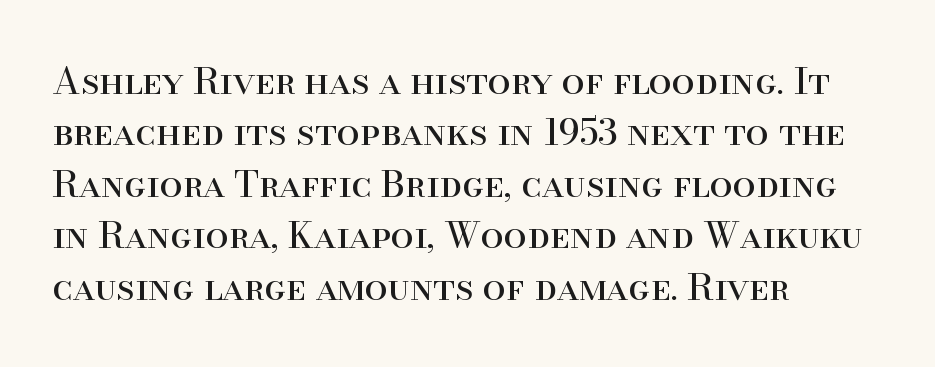
Q: Is the text bold? A: No.
Q: Is the text italic (slanted)? A: No, it is upright.
Q: Is the typeface a serif or a sans-serif typeface? A: Serif.
Q: Is the text underlined? A: No.
Q: How is the paragraph aligned? A: Left-aligned.
Q: Is the spacing between letters normal or unusually wide? A: Normal.
Q: Is the spacing between lines tight, normal or loose? A: Normal.
Q: Width (condensed, normal, or wide)? A: Normal.
Q: Stroke contrast? A: High.
Q: x-height? A: Small.
Q: Monospaced? A: No.
